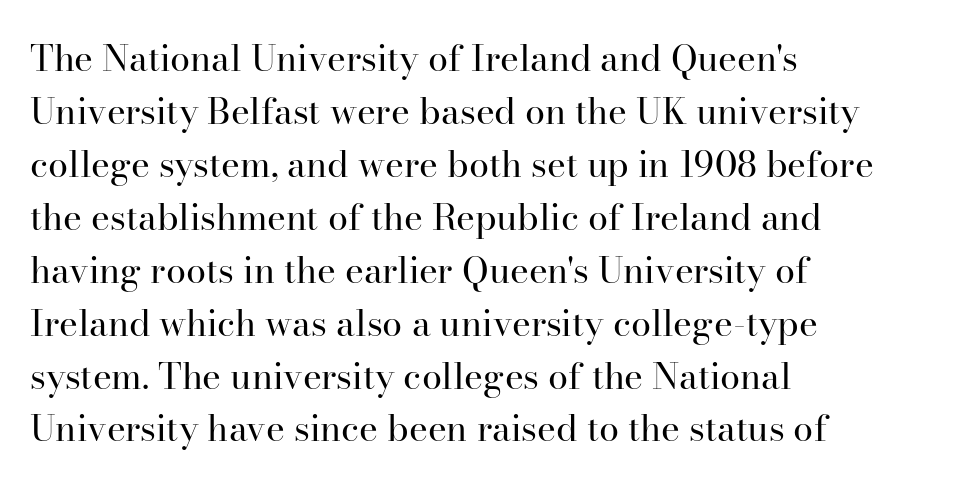
{"serif": "yes", "italic": "no", "bold": "no", "weight": "regular", "width": "normal", "stroke_contrast": "high", "x_height": "small", "monospaced": "no", "underline": "no", "align": "left", "line_spacing": "normal", "line_spacing_ratio": 1.47, "letter_spacing": "normal", "letter_spacing_em": 0.0, "glyph_px": 36}
